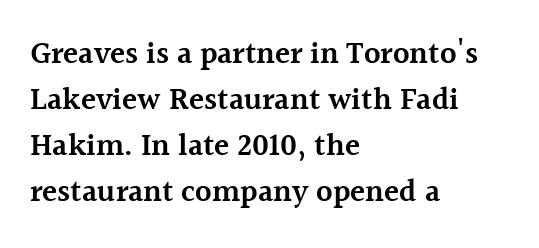
{"serif": "yes", "italic": "no", "bold": "semi", "weight": "semibold", "width": "normal", "x_height": "medium", "monospaced": "no", "underline": "no", "align": "left", "line_spacing": "normal", "line_spacing_ratio": 1.48, "letter_spacing": "normal", "letter_spacing_em": 0.0, "glyph_px": 31}
